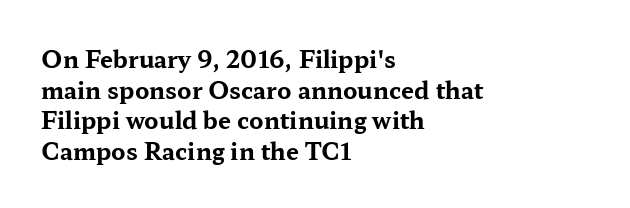
Nobody touched the tracking dial on this one. Heft: maximum for text — a bold. The rendering anchors every line to the left-hand side. The line-height multiplier appears to be the usual default.
